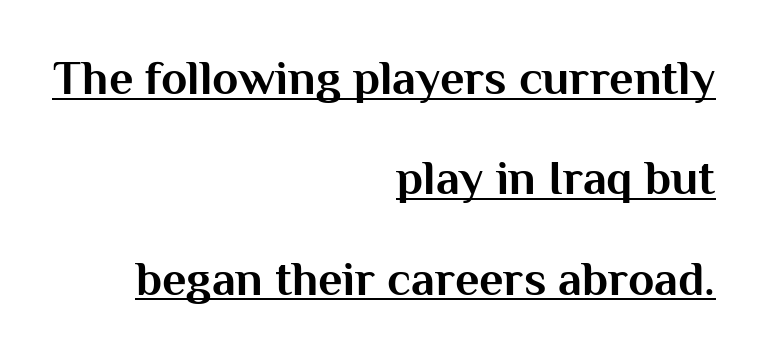
The line texture is even and compact thanks to regular tracking. Characters remain perfectly vertical along every line. On the weight axis this lands at bold, roughly 700. The designer went with a sans here, leaving each stem footless. These lines are rendered in a variable-pitch font.
